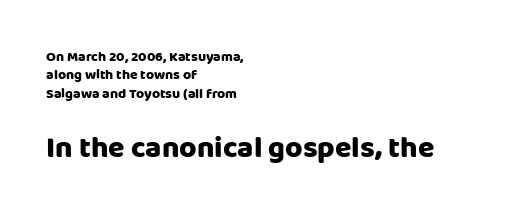
The image shows 30 px heavy sans-serif type, upright; set left-aligned, normal line spacing (1.32x), normal letter spacing, not underlined; the second (bottom) block is 2.14x larger; low stroke contrast and a large x-height.
